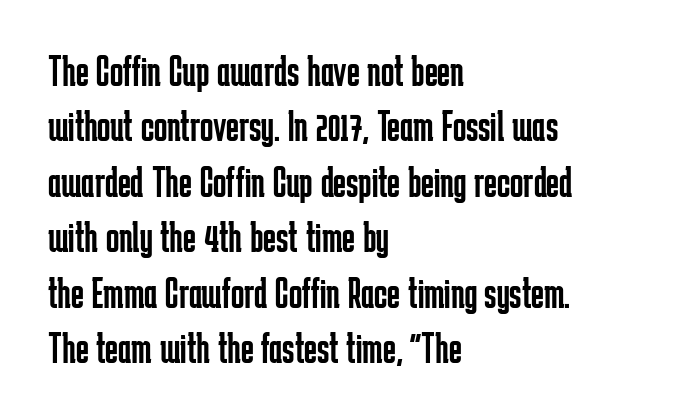
Q: Is the text bold? A: No.
Q: Is the text italic (slanted)? A: No, it is upright.
Q: Is the typeface a serif or a sans-serif typeface? A: Sans-serif.
Q: Is the text underlined? A: No.
Q: How is the paragraph aligned? A: Left-aligned.
Q: Is the spacing between letters normal or unusually wide? A: Normal.
Q: Is the spacing between lines tight, normal or loose? A: Normal.
Q: Width (condensed, normal, or wide)? A: Condensed.
Q: Stroke contrast? A: Low.
Q: x-height? A: Medium.
Q: Monospaced? A: No.
